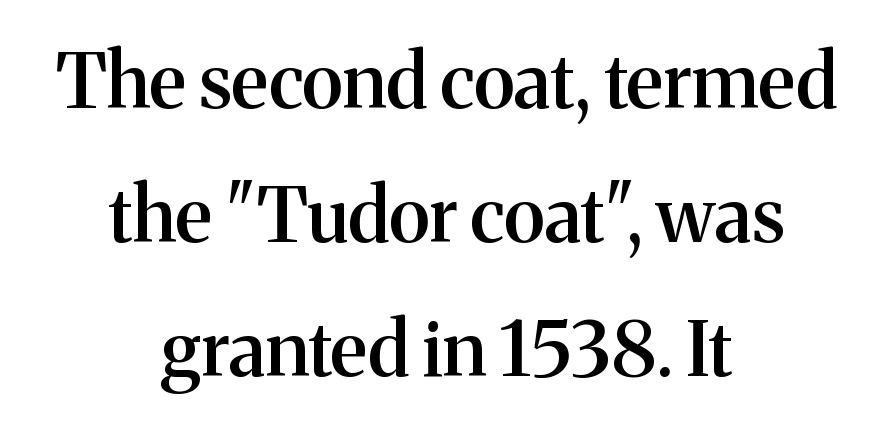
Q: Is the text bold? A: Semi-bold.
Q: Is the text italic (slanted)? A: No, it is upright.
Q: Is the typeface a serif or a sans-serif typeface? A: Serif.
Q: Is the text underlined? A: No.
Q: How is the paragraph aligned? A: Centered.
Q: Is the spacing between letters normal or unusually wide? A: Normal.
Q: Width (condensed, normal, or wide)? A: Normal.
Q: Stroke contrast? A: Medium.
Q: x-height? A: Medium.
Q: Monospaced? A: No.
